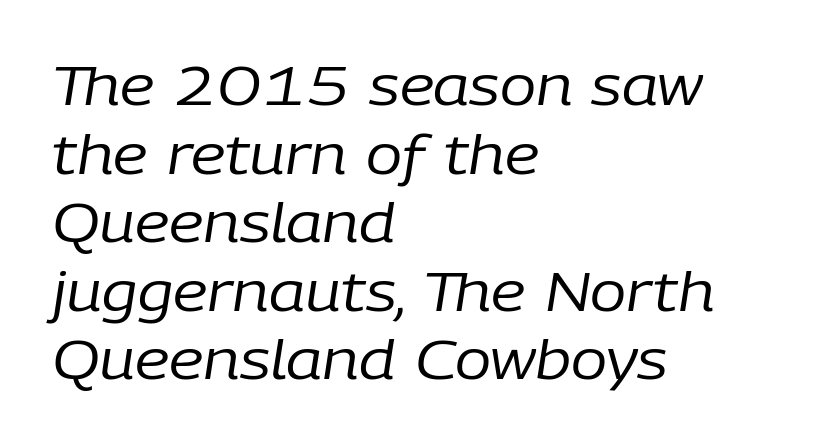
Q: Is the text bold? A: No.
Q: Is the text italic (slanted)? A: Yes, it leans right by about 9 degrees.
Q: Is the text underlined? A: No.
Q: How is the paragraph aligned? A: Left-aligned.
Q: Is the spacing between letters normal or unusually wide? A: Normal.
Q: Is the spacing between lines tight, normal or loose? A: Normal.
Q: Width (condensed, normal, or wide)? A: Normal.
Q: Stroke contrast? A: Low.
Q: x-height? A: Medium.
Q: Monospaced? A: No.
